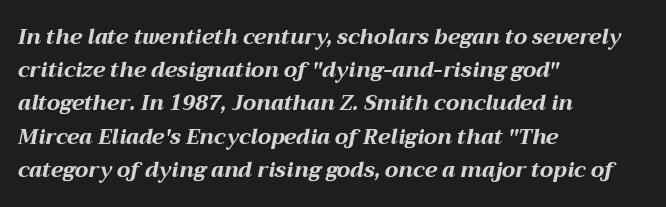
What's the leading like? Ordinary, nothing unusual. Is the block centered? No — it sits flush against the left margin. Inter-character spacing is left at the font's built-in metrics. How heavy is the stroke? Heavy — this is a bold. Lines of text with bare space underneath.
